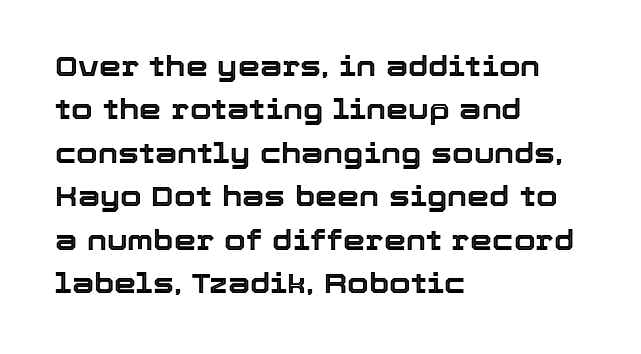
{"italic": "no", "width": "normal", "x_height": "medium", "monospaced": "no", "underline": "no", "align": "left", "line_spacing": "normal", "line_spacing_ratio": 1.55, "letter_spacing": "normal", "letter_spacing_em": 0.0, "glyph_px": 28}
